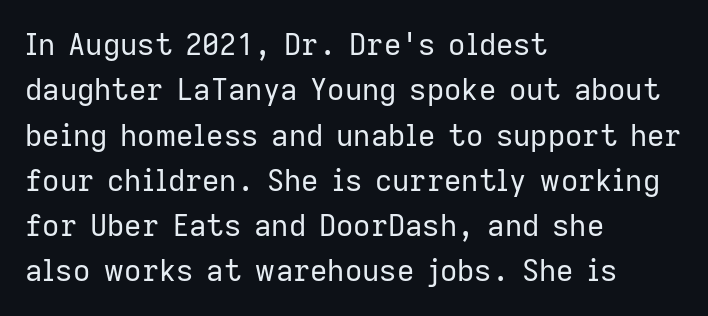
The image shows 30 px regular-weight sans-serif type, upright; set left-aligned, normal line spacing (1.51x), normal letter spacing, not underlined; low stroke contrast and a medium x-height.
